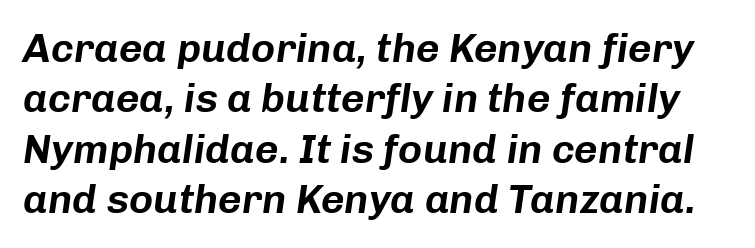
The face used here is proportionally spaced, like ordinary book or web type. There's an unmistakable incline to the writing here. There is no visible air inserted between adjacent glyphs. Rule under the text: the space is simply empty.
